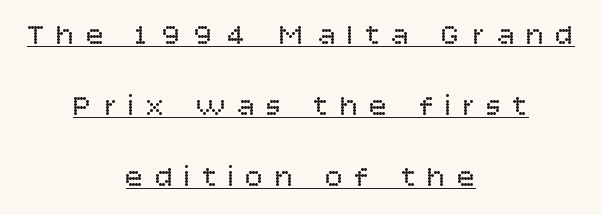
{"serif": "no", "italic": "no", "bold": "no", "weight": "regular", "width": "normal", "stroke_contrast": "low", "x_height": "large", "monospaced": "no", "underline": "yes", "align": "center", "line_spacing": "loose", "line_spacing_ratio": 2.36, "letter_spacing": "wide", "letter_spacing_em": 0.38, "glyph_px": 30}
